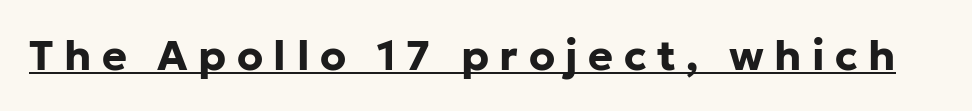
The image shows 42 px bold sans-serif type, upright; set unusually wide letter spacing (+0.25 em), underlined; low stroke contrast and a medium x-height.
